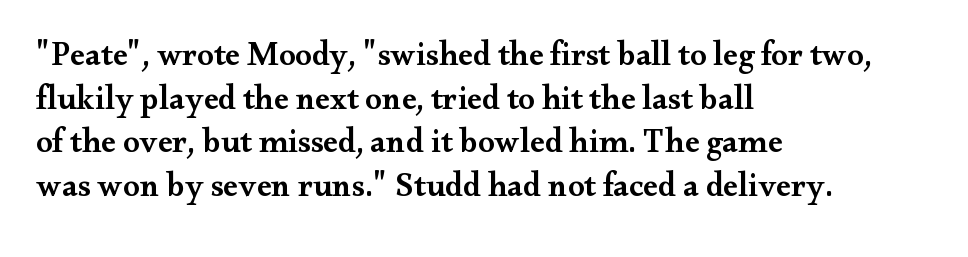
The image shows 33 px semibold, wide serif type, upright; set left-aligned, normal line spacing (1.32x), normal letter spacing, not underlined; medium stroke contrast and a small x-height.
